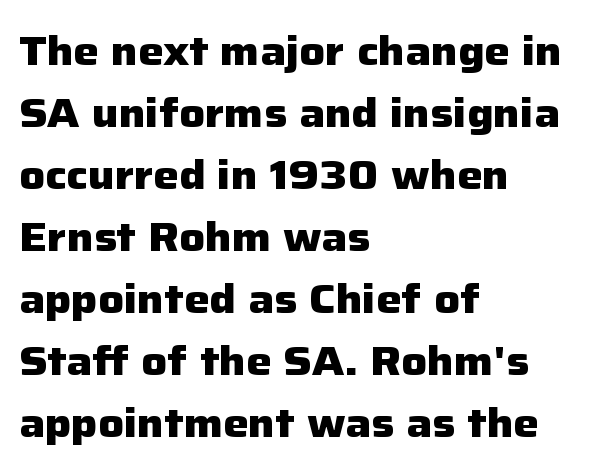
{"serif": "no", "italic": "no", "bold": "yes", "weight": "heavy", "width": "normal", "stroke_contrast": "low", "x_height": "medium", "monospaced": "no", "underline": "no", "align": "left", "line_spacing": "normal", "line_spacing_ratio": 1.55, "letter_spacing": "normal", "letter_spacing_em": 0.0, "glyph_px": 40}
